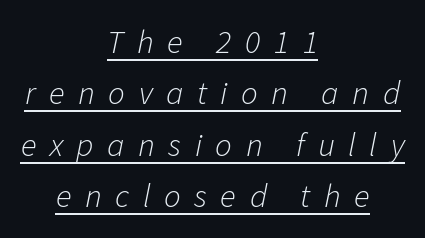
Q: Is the text bold? A: No.
Q: Is the text italic (slanted)? A: Yes, it leans right by about 11 degrees.
Q: Is the text underlined? A: Yes.
Q: How is the paragraph aligned? A: Centered.
Q: Is the spacing between letters normal or unusually wide? A: Unusually wide.
Q: Is the spacing between lines tight, normal or loose? A: Normal.
Q: Width (condensed, normal, or wide)? A: Normal.
Q: Stroke contrast? A: Low.
Q: x-height? A: Medium.
Q: Monospaced? A: No.
